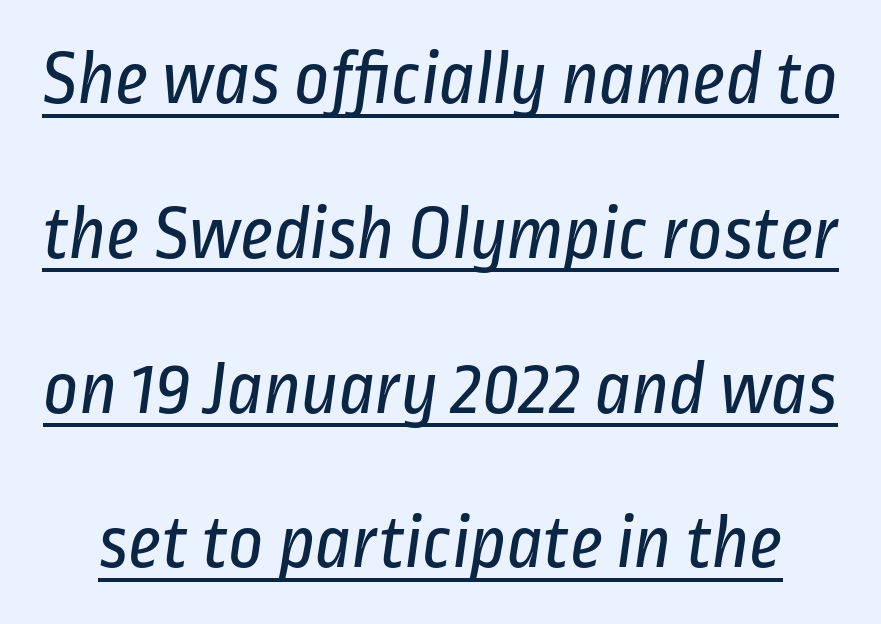
{"serif": "no", "bold": "no", "weight": "regular", "width": "condensed", "stroke_contrast": "low", "x_height": "medium", "monospaced": "no", "underline": "yes", "line_spacing": "loose", "line_spacing_ratio": 2.01, "letter_spacing": "normal", "letter_spacing_em": 0.0, "glyph_px": 77}
